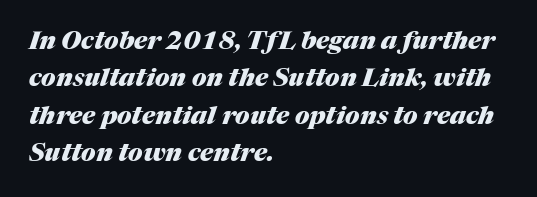
{"italic": "yes", "lean": "right", "slant_degrees": 17, "bold": "yes", "underline": "no", "align": "left", "line_spacing": "normal", "line_spacing_ratio": 1.5, "letter_spacing": "normal", "letter_spacing_em": 0.0, "glyph_px": 25}
